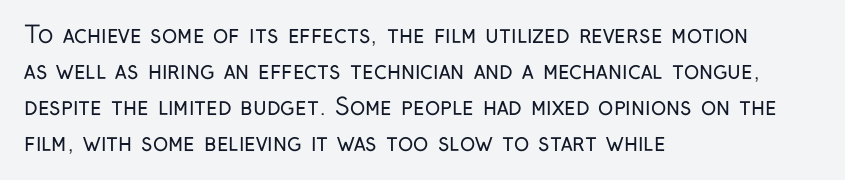
The foot of each line stays bare and open. It's the straight-up-and-down kind of type. The gaps between neighbouring characters are ordinary and unremarkable. A normal amount of white space separates one row of letters from the next. Typeset ragged right — the left edge is the straight one. Is the stroke heavy? The answer is a plain regular-or-lighter.
